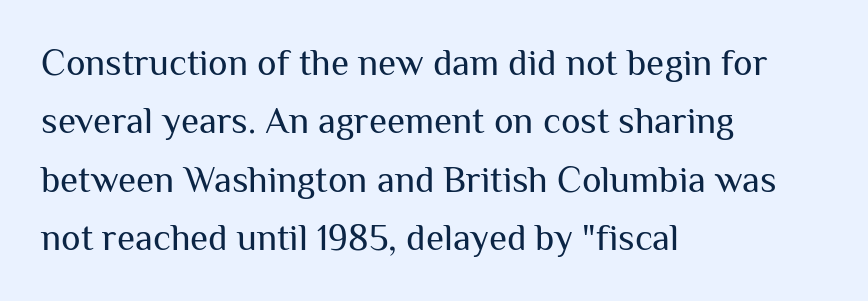
The image shows 37 px regular-weight sans-serif type, upright; set left-aligned, normal line spacing (1.58x), normal letter spacing, not underlined; medium stroke contrast and a medium x-height.
